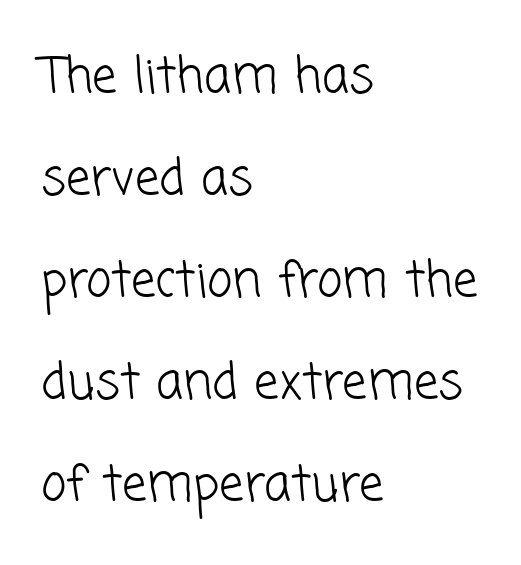
Q: Is the text bold? A: No.
Q: Is the typeface a serif or a sans-serif typeface? A: Sans-serif.
Q: Is the text underlined? A: No.
Q: How is the paragraph aligned? A: Left-aligned.
Q: Is the spacing between letters normal or unusually wide? A: Normal.
Q: Is the spacing between lines tight, normal or loose? A: Loose.
Q: Width (condensed, normal, or wide)? A: Normal.
Q: Stroke contrast? A: Low.
Q: x-height? A: Medium.
Q: Monospaced? A: No.
